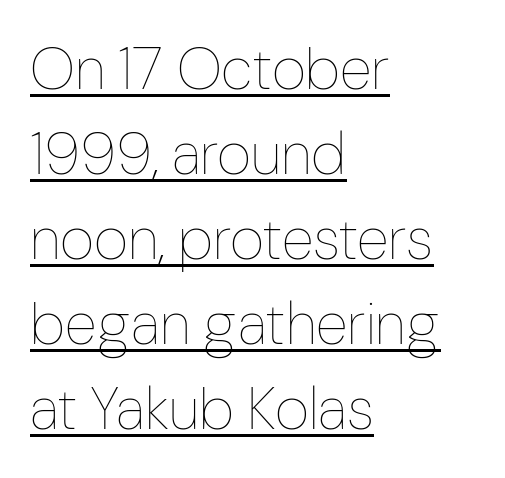
Character widths vary here, with narrow letters taking less room than wide ones. Standard letterfit; no display-style spreading of the glyphs. The rendering uses a moderate line-height, typical for paragraphs. The sample's only ornament is a line tracing under the words. Is the stroke heavy? The answer is a plain regular-or-lighter. Visually the block forms a straight wall on the left and a jagged coastline on the right.
